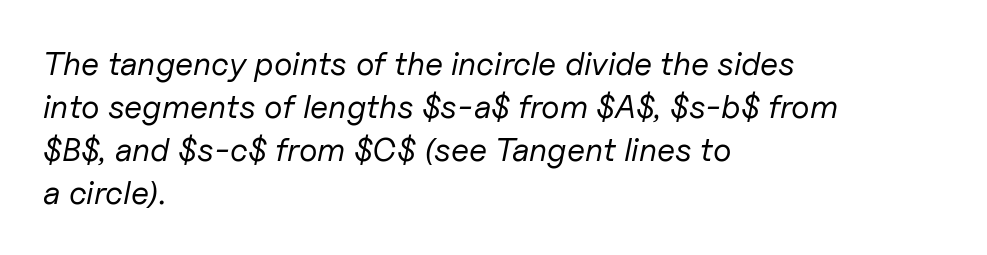
The image shows 33 px regular-weight type, italic (leaning right); set left-aligned, normal line spacing (1.3x), normal letter spacing, not underlined; low stroke contrast and a medium x-height.
